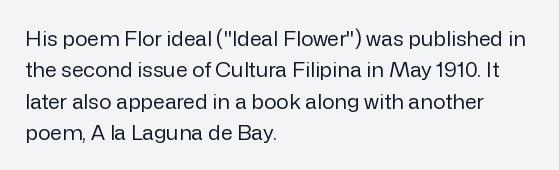
The image shows 21 px text type, upright; set left-aligned, normal line spacing (1.49x), normal letter spacing, not underlined.
